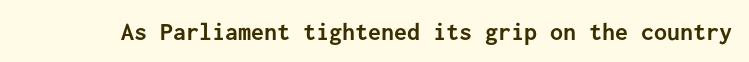
The image shows 26 px bold type, upright; set normal letter spacing, not underlined.
